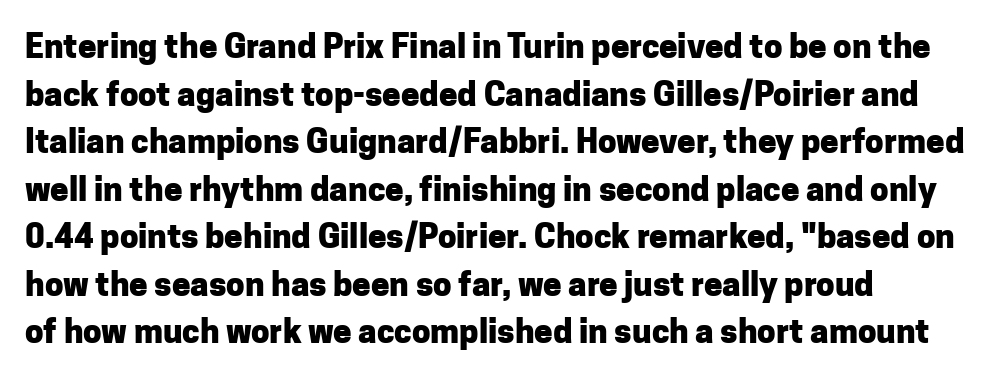
In terms of letterspacing, this is plain default setting. You could not count columns in this text — the font is proportionally spaced. The letters are bold, with thick, heavy strokes. The rendering uses a moderate line-height, typical for paragraphs. What kind of face is this? One without serifs — a sans. Does the lettering tilt? It doesn't — this is upright.
